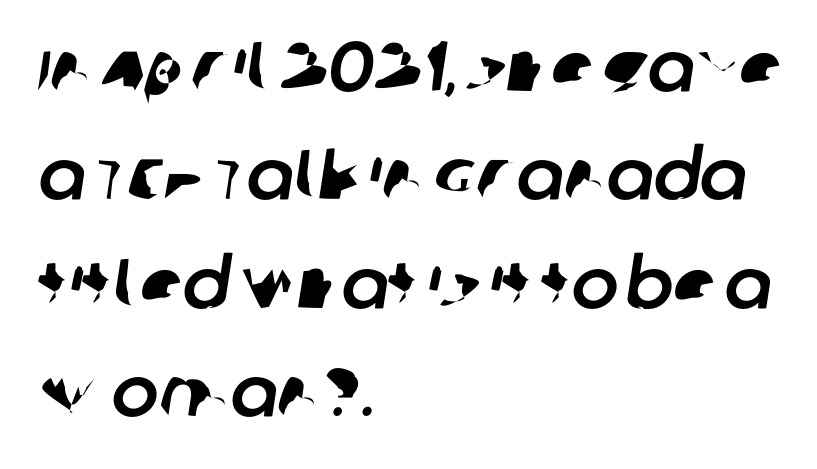
Q: Is the typeface a serif or a sans-serif typeface? A: Sans-serif.
Q: Is the text underlined? A: No.
Q: How is the paragraph aligned? A: Left-aligned.
Q: Is the spacing between letters normal or unusually wide? A: Normal.
Q: Is the spacing between lines tight, normal or loose? A: Normal.
Q: Width (condensed, normal, or wide)? A: Normal.
Q: Stroke contrast? A: Low.
Q: x-height? A: Large.
Q: Monospaced? A: No.
